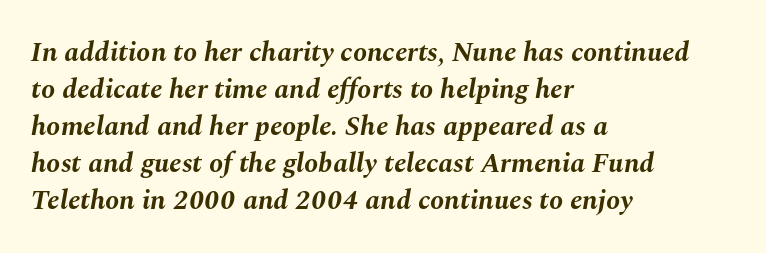
The image shows 28 px bold type, italic (leaning right); set left-aligned, normal line spacing (1.32x), normal letter spacing, not underlined; medium stroke contrast and a medium x-height.
